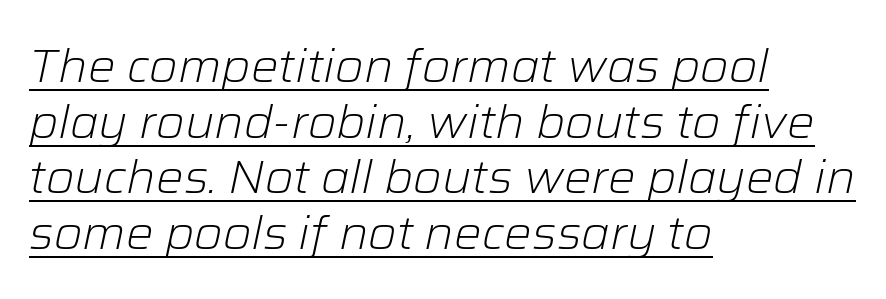
The image shows 46 px light type, italic (leaning right); set left-aligned, line spacing 1.21x, normal letter spacing, underlined; low stroke contrast and a medium x-height.
